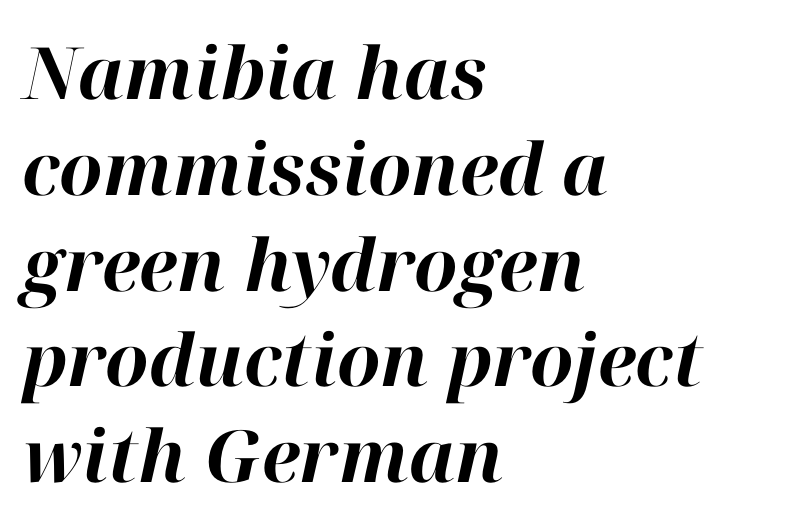
Q: Is the text bold? A: Yes.
Q: Is the text italic (slanted)? A: Yes, it leans right by about 12 degrees.
Q: Is the text underlined? A: No.
Q: How is the paragraph aligned? A: Left-aligned.
Q: Is the spacing between letters normal or unusually wide? A: Normal.
Q: Is the spacing between lines tight, normal or loose? A: Normal.
Q: Width (condensed, normal, or wide)? A: Normal.
Q: Stroke contrast? A: High.
Q: x-height? A: Medium.
Q: Monospaced? A: No.
